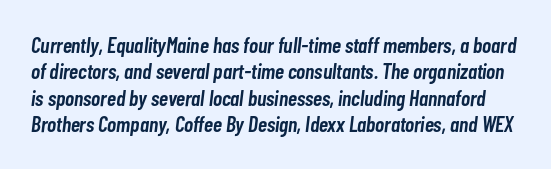
Summary of weight: moderately heavy, a semibold. If you drew a line through each stem, it would be angled. How are the letters spaced? Ordinarily, with no added tracking. No word sits above an underline.
